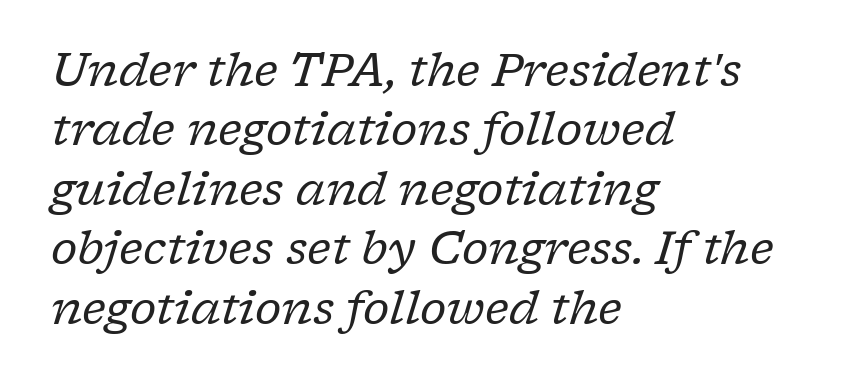
{"serif": "yes", "italic": "yes", "lean": "right", "slant_degrees": 17, "bold": "no", "weight": "regular", "width": "normal", "stroke_contrast": "low", "x_height": "medium", "monospaced": "no", "underline": "no", "align": "left", "line_spacing": "normal", "line_spacing_ratio": 1.32, "letter_spacing": "normal", "letter_spacing_em": 0.0, "glyph_px": 45}
